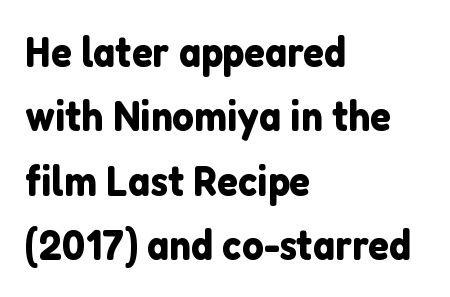
{"serif": "no", "italic": "no", "width": "normal", "stroke_contrast": "low", "x_height": "medium", "monospaced": "no", "underline": "no", "align": "left", "line_spacing": "normal", "line_spacing_ratio": 1.5, "letter_spacing": "normal", "letter_spacing_em": 0.0, "glyph_px": 43}
